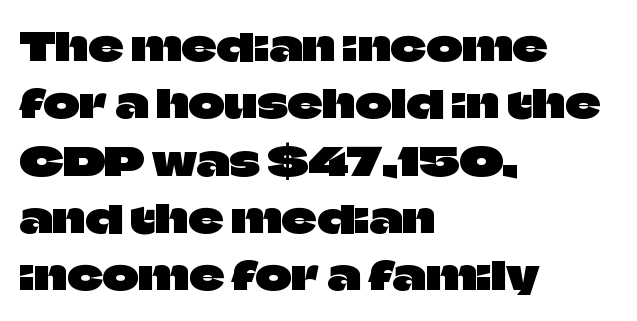
{"serif": "no", "italic": "no", "width": "normal", "stroke_contrast": "low", "x_height": "large", "monospaced": "no", "underline": "no", "align": "left", "line_spacing": "normal", "line_spacing_ratio": 1.47, "letter_spacing": "normal", "letter_spacing_em": 0.0, "glyph_px": 39}
